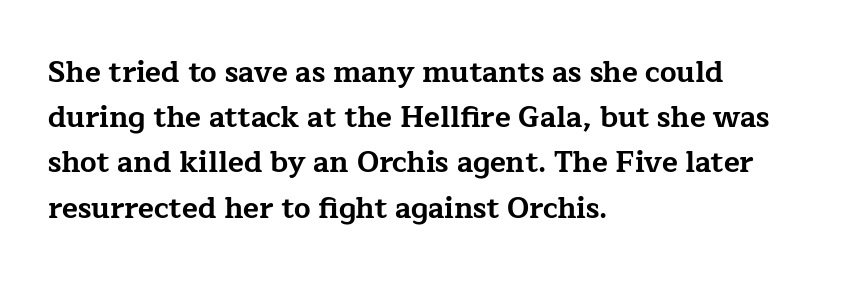
These lines are set flush left with a ragged right edge. Designer's note — italics off, roman on. The letters advance in unequal steps, a hallmark of proportional type. This rendering employs a face with finishing strokes, i.e., a serif.
